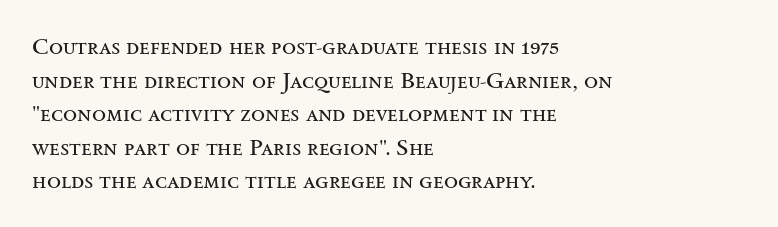
{"italic": "no", "bold": "no", "underline": "no", "align": "left", "line_spacing": "normal", "line_spacing_ratio": 1.46, "letter_spacing": "normal", "letter_spacing_em": 0.0, "glyph_px": 23}
